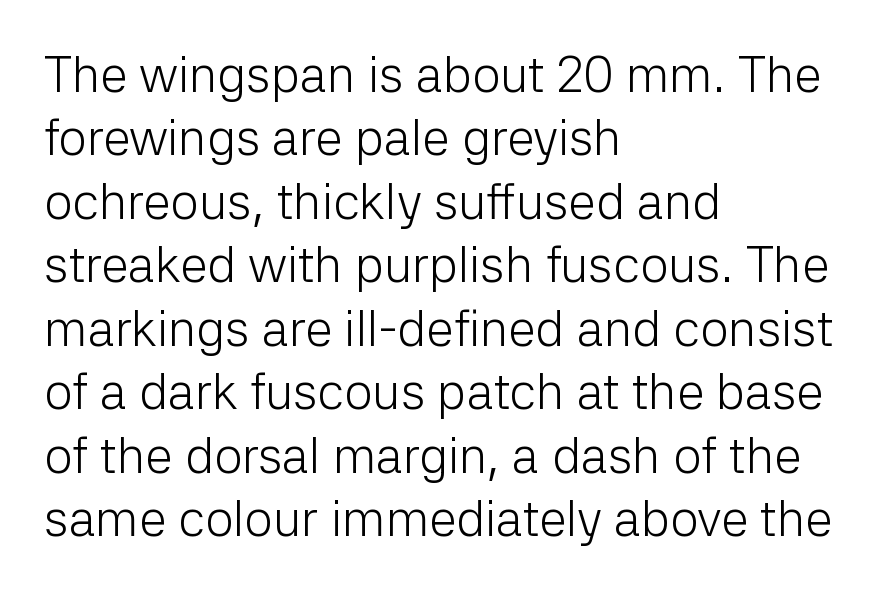
The gap between lines stays unmarked. Italic? Not at all — the glyphs are vertical. The passage is arranged the way most books set body copy — flush left. Interline gaps are of average width in this sample. Heaviness? Minimal to ordinary, like unemphasized prose. The glyphs in this specimen are sans serif.
